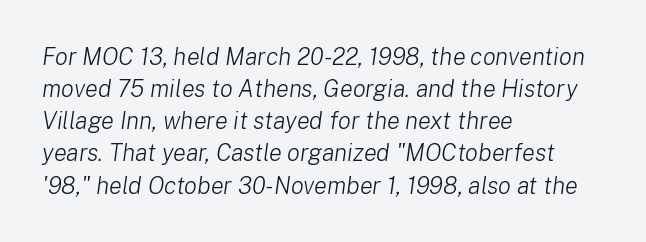
Q: Is the text bold? A: No.
Q: Is the text italic (slanted)? A: Yes, it leans right by about 8 degrees.
Q: Is the text underlined? A: No.
Q: How is the paragraph aligned? A: Left-aligned.
Q: Is the spacing between letters normal or unusually wide? A: Normal.
Q: Is the spacing between lines tight, normal or loose? A: Normal.
